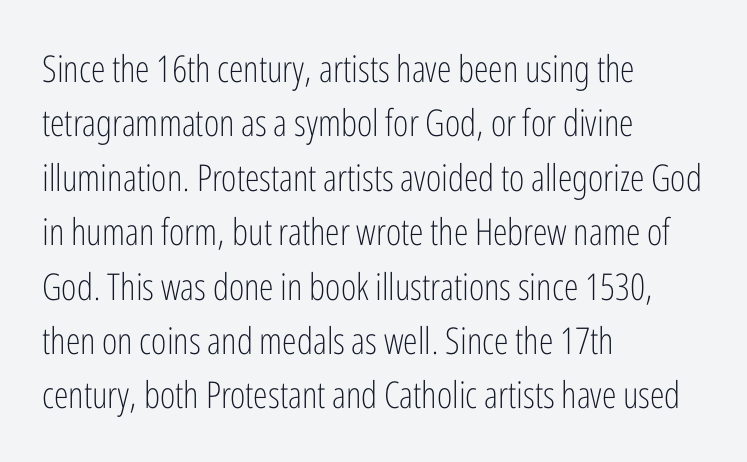
Character widths vary here, with narrow letters taking less room than wide ones. These lines keep a tight, regular rhythm from letter to letter. The typeface has the unassuming heft of standard copy or less. The foot of each line stays bare and open. The lines in this sample share a left origin and differ only in where they stop. Serif or sans? Sans — the stroke terminals are bare.
